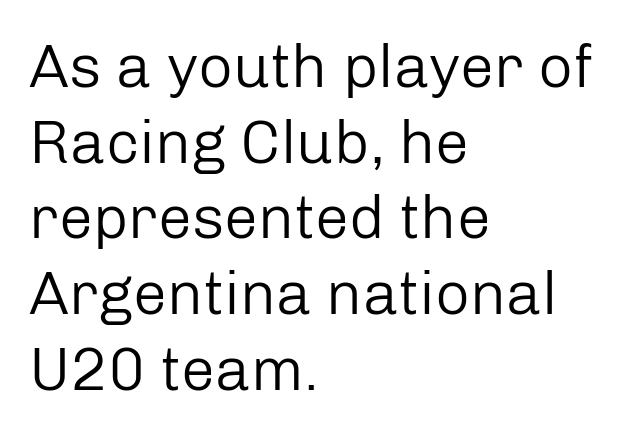
{"serif": "no", "italic": "no", "bold": "no", "weight": "regular", "width": "normal", "stroke_contrast": "low", "x_height": "medium", "monospaced": "no", "underline": "no", "align": "left", "line_spacing_ratio": 1.24, "letter_spacing": "normal", "letter_spacing_em": 0.0, "glyph_px": 61}
